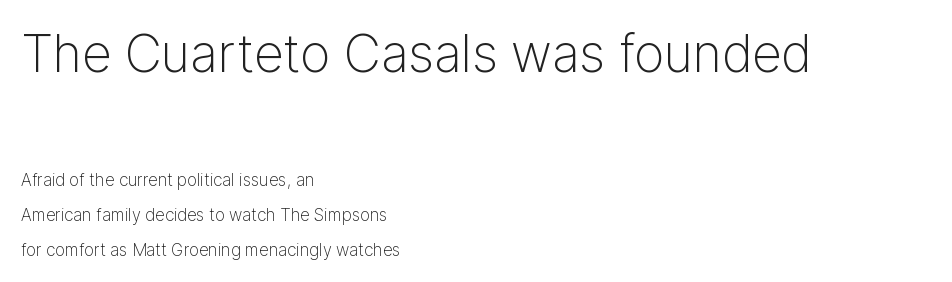
The image shows 52 px light sans-serif type, upright; set left-aligned, loose line spacing (2.05x), normal letter spacing, not underlined; the first (top) block is 3.06x larger; low stroke contrast and a medium x-height.
